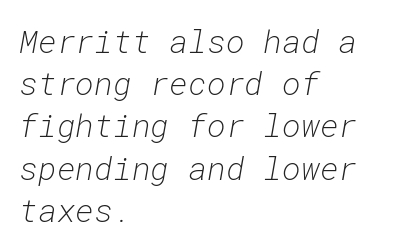
The strip under each line holds only bare page. The rendering uses typewriter-style spacing with identical character cells. Reading down the column, the eye jumps a familiar distance to each next line. The face looks like a standard text weight, possibly lighter. Looking at the ascenders, they clearly lean. No extra tracking has been applied to these lines.
